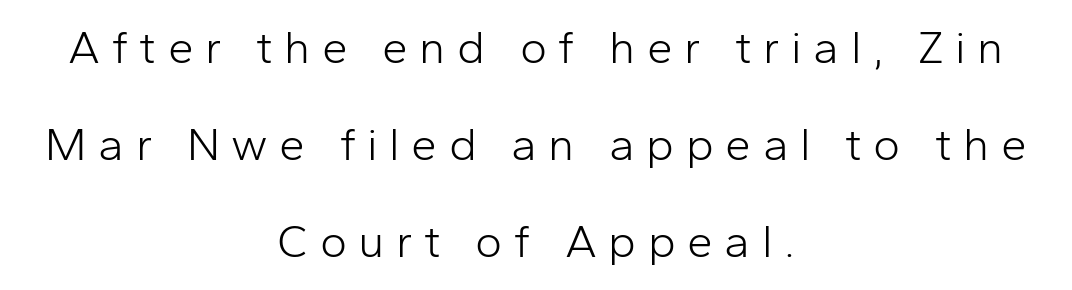
The image shows 46 px light sans-serif type, upright; set centered, loose line spacing (2.11x), unusually wide letter spacing (+0.25 em), not underlined; low stroke contrast and a medium x-height.
